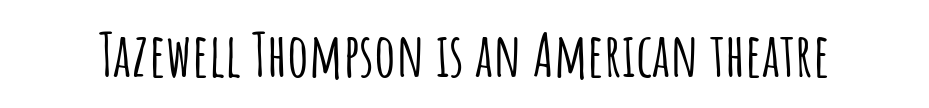
The image shows 60 px condensed sans-serif type, upright; set normal letter spacing, not underlined; low stroke contrast and a large x-height.
